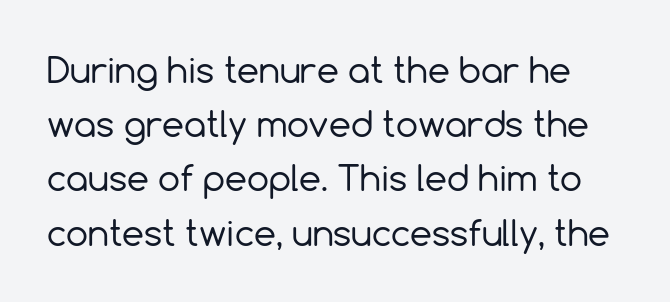
{"serif": "no", "italic": "no", "bold": "no", "weight": "regular", "width": "normal", "x_height": "medium", "monospaced": "no", "underline": "no", "line_spacing": "normal", "line_spacing_ratio": 1.55, "letter_spacing": "normal", "letter_spacing_em": 0.0, "glyph_px": 35}
